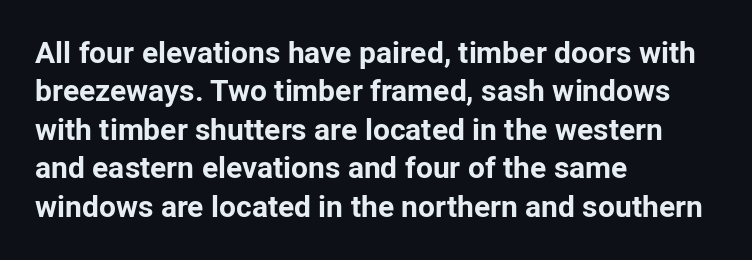
Q: Is the text bold? A: Yes.
Q: Is the text italic (slanted)? A: No, it is upright.
Q: Is the typeface a serif or a sans-serif typeface? A: Sans-serif.
Q: Is the text underlined? A: No.
Q: How is the paragraph aligned? A: Left-aligned.
Q: Is the spacing between letters normal or unusually wide? A: Normal.
Q: Is the spacing between lines tight, normal or loose? A: Normal.
Q: Width (condensed, normal, or wide)? A: Normal.
Q: Stroke contrast? A: Low.
Q: x-height? A: Medium.
Q: Monospaced? A: No.
